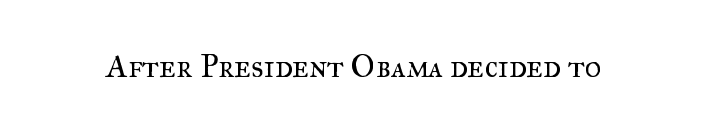
Between one letter and the next there's only the usual sliver of space. Little horizontal feet cap the strokes, marking this as serif type. The strokes carry an ordinary text weight at most. Style check: upright. The zone under the glyphs is completely vacant.
